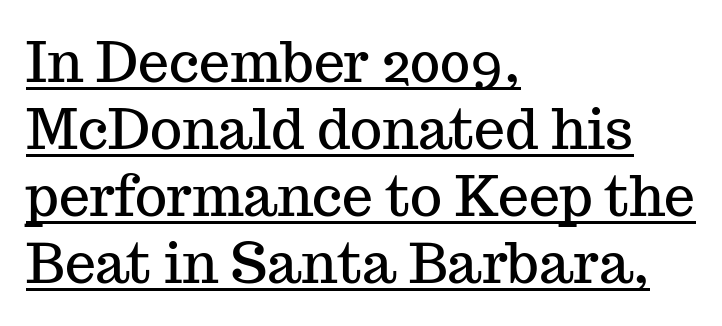
Q: Is the text italic (slanted)? A: No, it is upright.
Q: Is the typeface a serif or a sans-serif typeface? A: Serif.
Q: Is the text underlined? A: Yes.
Q: How is the paragraph aligned? A: Left-aligned.
Q: Is the spacing between letters normal or unusually wide? A: Normal.
Q: Width (condensed, normal, or wide)? A: Normal.
Q: Stroke contrast? A: Medium.
Q: x-height? A: Medium.
Q: Monospaced? A: No.
